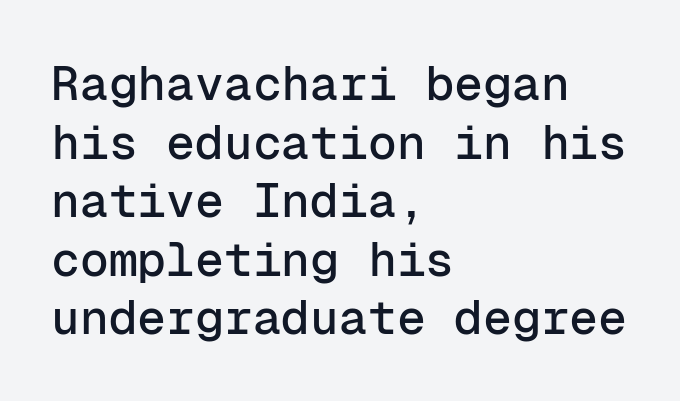
Q: Is the text italic (slanted)? A: No, it is upright.
Q: Is the typeface a serif or a sans-serif typeface? A: Sans-serif.
Q: Is the text underlined? A: No.
Q: How is the paragraph aligned? A: Left-aligned.
Q: Is the spacing between letters normal or unusually wide? A: Normal.
Q: Width (condensed, normal, or wide)? A: Normal.
Q: Stroke contrast? A: Low.
Q: x-height? A: Medium.
Q: Monospaced? A: Yes.
